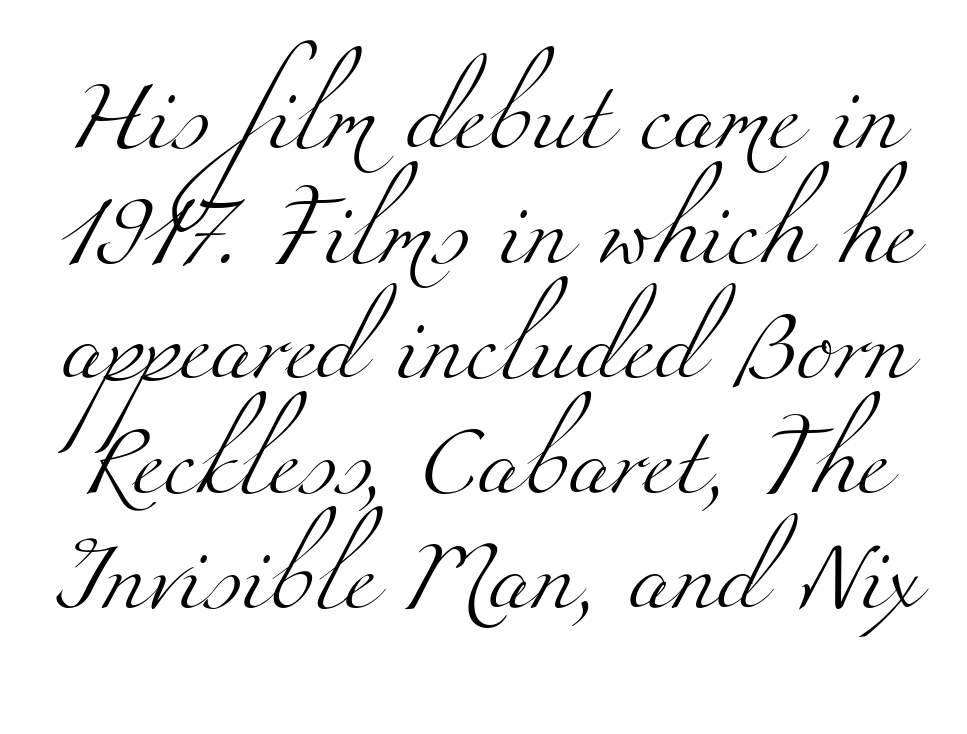
{"bold": "no", "weight": "light", "width": "wide", "stroke_contrast": "medium", "x_height": "small", "monospaced": "no", "underline": "no", "line_spacing": "normal", "line_spacing_ratio": 1.62, "letter_spacing": "normal", "letter_spacing_em": 0.0, "glyph_px": 71}
